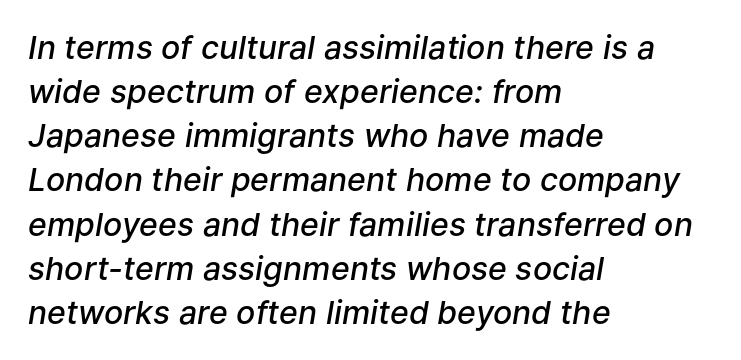
Rendered with sloped, italic letterforms. Successive baselines arrive at the customary interval. Each row of text sits above clean, open space. The paragraph has a hard left edge and a soft right edge. The type is set solid horizontally, with unmodified tracking. Here the designer chose a conventional face with non-uniform glyph widths.
